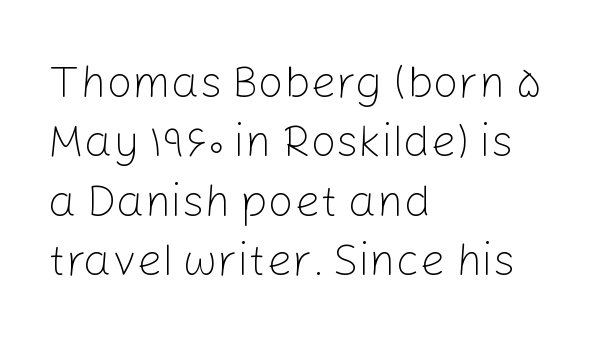
{"serif": "no", "italic": "no", "bold": "no", "weight": "light", "width": "normal", "stroke_contrast": "low", "x_height": "medium", "monospaced": "no", "underline": "no", "align": "left", "line_spacing": "normal", "line_spacing_ratio": 1.32, "letter_spacing": "normal", "letter_spacing_em": 0.0, "glyph_px": 45}
